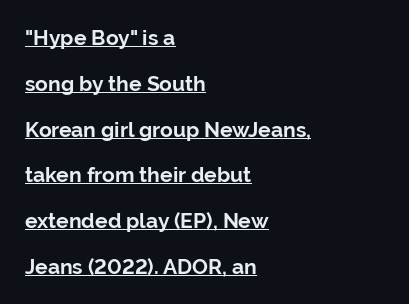
Honestly, the rows look like they've been pulled way apart. Quick note: underline on. Unlike italic type, these characters show no tilt at all. The horizontal fit of the characters is conventional and even. The typesetting leans heavy: a genuine bold. This sample is left-justified, so line endings fall wherever the words run out.
